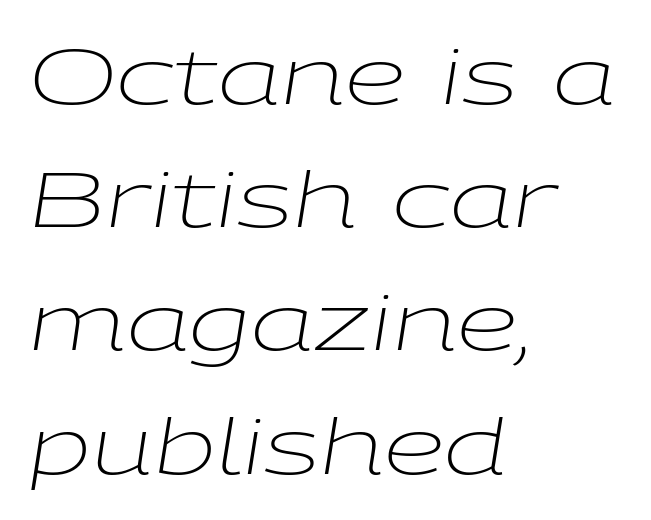
The weight would be labelled regular, book, light, or lighter still. Here the glyphs are tracked normally, forming tight word shapes. The rendering uses a moderate line-height, typical for paragraphs. The typography opts for an oblique posture over an upright one.
